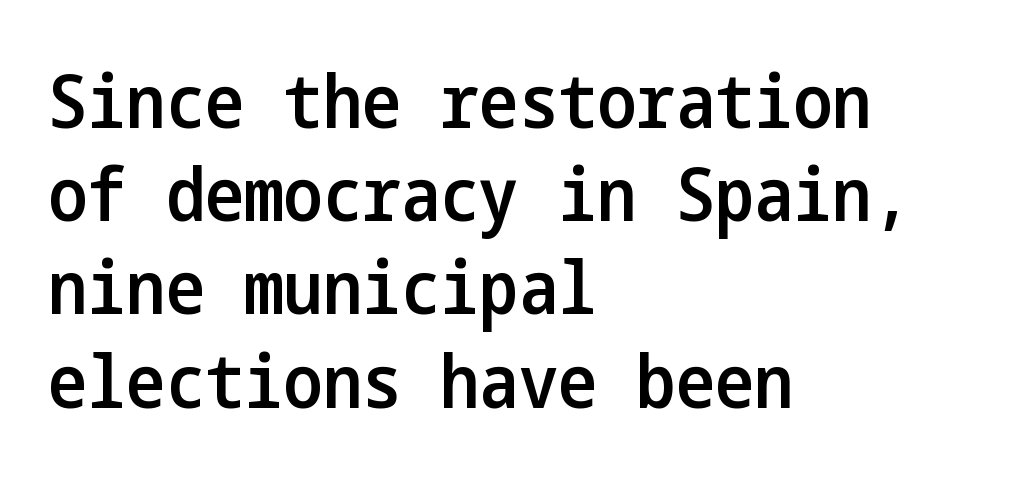
The image shows 74 px semibold, condensed sans-serif type, upright; set left-aligned, normal line spacing (1.26x), normal letter spacing, not underlined; low stroke contrast and a medium x-height.
